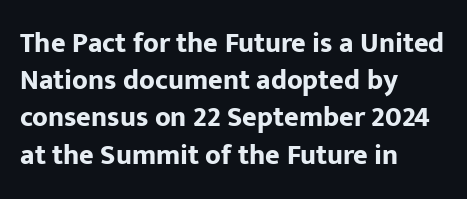
The image shows 28 px bold sans-serif type, upright; set left-aligned, normal line spacing (1.33x), normal letter spacing, not underlined; low stroke contrast and a medium x-height.
